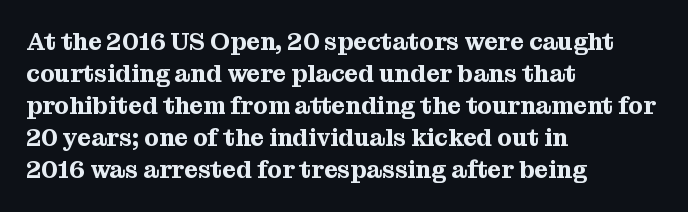
{"italic": "no", "underline": "no", "align": "left", "line_spacing": "normal", "line_spacing_ratio": 1.33, "letter_spacing": "normal", "letter_spacing_em": 0.0, "glyph_px": 24}
